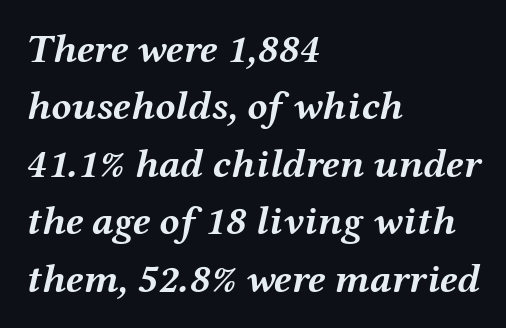
{"italic": "yes", "lean": "right", "slant_degrees": 12, "bold": "yes", "weight": "semibold", "width": "wide", "stroke_contrast": "medium", "x_height": "medium", "monospaced": "no", "underline": "no", "align": "left", "line_spacing": "normal", "line_spacing_ratio": 1.4, "letter_spacing": "normal", "letter_spacing_em": 0.0, "glyph_px": 41}
